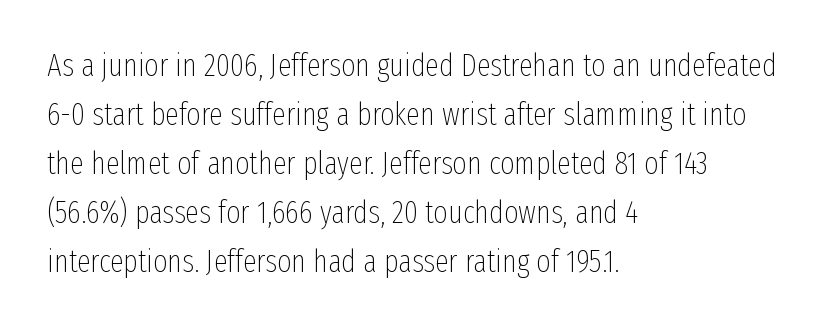
Stroke thickness stays within the range of a standard reading face or lighter. Do the letters lean? They stand straight. Between one letter and the next there's only the usual sliver of space. Line spacing here is normal.
